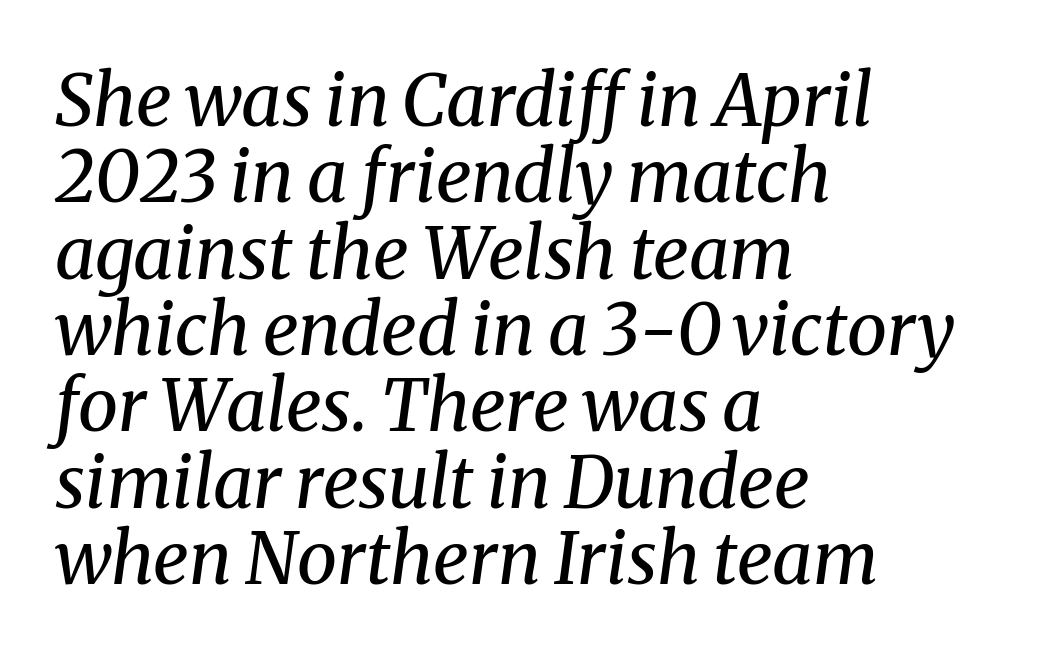
Q: Is the text bold? A: No.
Q: Is the text italic (slanted)? A: Yes, it leans right by about 8 degrees.
Q: Is the typeface a serif or a sans-serif typeface? A: Serif.
Q: Is the text underlined? A: No.
Q: How is the paragraph aligned? A: Left-aligned.
Q: Is the spacing between letters normal or unusually wide? A: Normal.
Q: Is the spacing between lines tight, normal or loose? A: Tight.
Q: Width (condensed, normal, or wide)? A: Normal.
Q: Stroke contrast? A: Medium.
Q: x-height? A: Medium.
Q: Monospaced? A: No.
